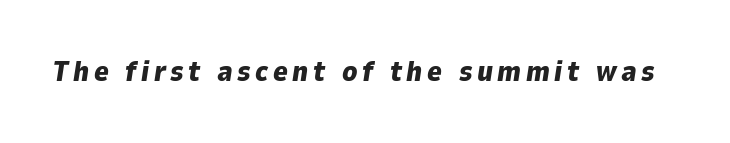
Q: Is the text bold? A: Yes.
Q: Is the text italic (slanted)? A: Yes, it leans right by about 9 degrees.
Q: Is the text underlined? A: No.
Q: Width (condensed, normal, or wide)? A: Normal.
Q: Stroke contrast? A: Low.
Q: x-height? A: Medium.
Q: Monospaced? A: No.
